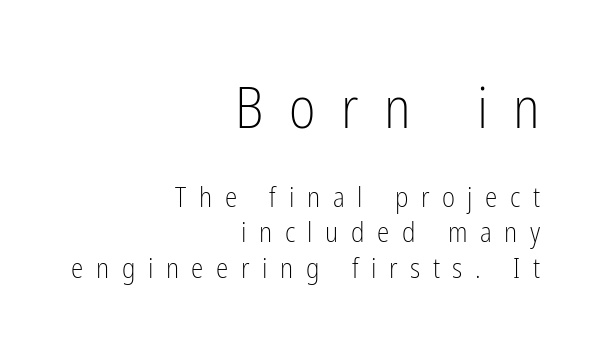
The image shows 57 px light, condensed sans-serif type, upright; set right-aligned, normal line spacing (1.28x), unusually wide letter spacing (+0.45 em), not underlined; the first (top) block is 2.04x larger; low stroke contrast and a medium x-height.
